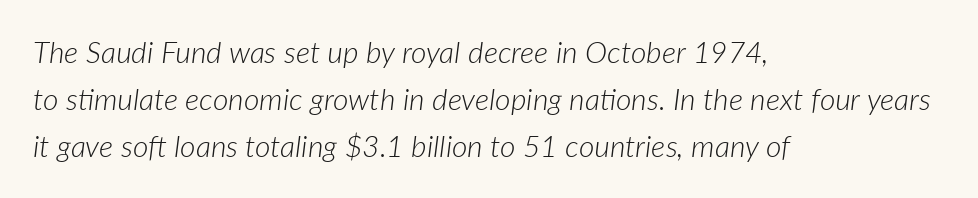
The image shows 30 px light type, italic (leaning right); set left-aligned, normal line spacing (1.57x), normal letter spacing, not underlined; low stroke contrast and a medium x-height.
